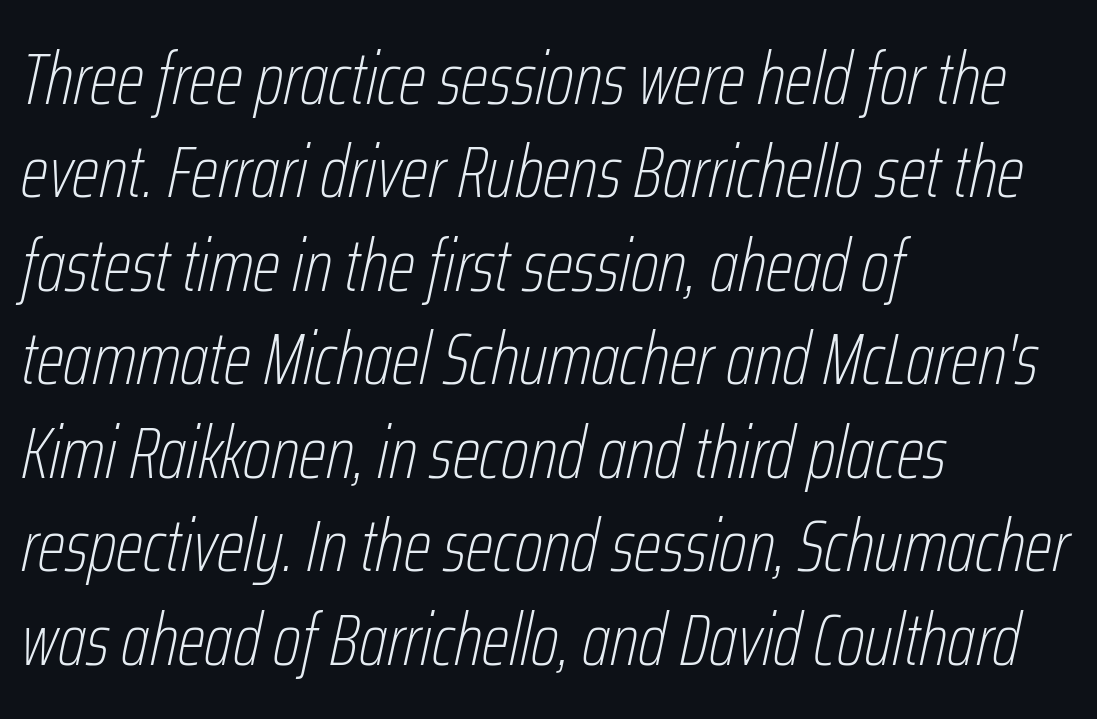
The image shows 73 px thin, condensed type, italic (leaning right); set left-aligned, normal line spacing (1.28x), normal letter spacing, not underlined; low stroke contrast and a medium x-height.
